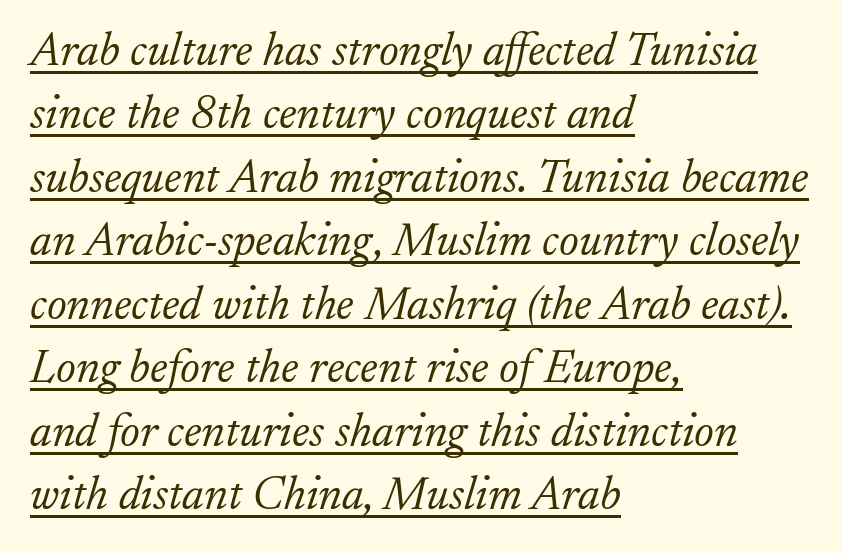
The image shows 47 px light serif type, italic (leaning right); set left-aligned, normal line spacing (1.35x), normal letter spacing, underlined; low stroke contrast and a small x-height.
